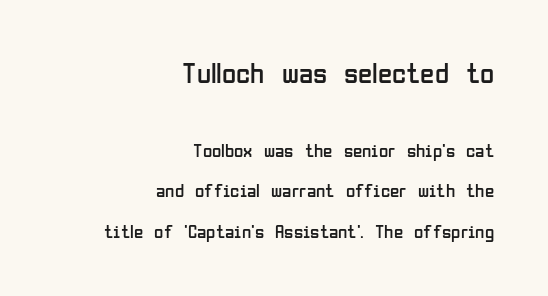
Q: Is the text bold? A: No.
Q: Is the text italic (slanted)? A: No, it is upright.
Q: Is the typeface a serif or a sans-serif typeface? A: Sans-serif.
Q: Is the text underlined? A: No.
Q: How is the paragraph aligned? A: Right-aligned.
Q: Is the spacing between letters normal or unusually wide? A: Normal.
Q: Is the spacing between lines tight, normal or loose? A: Loose.
Q: Which block of text is set in a larger size, the first (top) or the second (bottom)? A: The first (top) one.
Q: Width (condensed, normal, or wide)? A: Condensed.
Q: Stroke contrast? A: Low.
Q: x-height? A: Medium.
Q: Monospaced? A: No.
